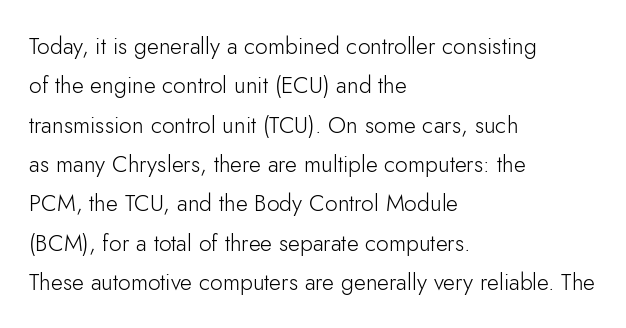
The image shows 23 px text type, upright; set left-aligned, line spacing 1.71x, normal letter spacing, not underlined.
